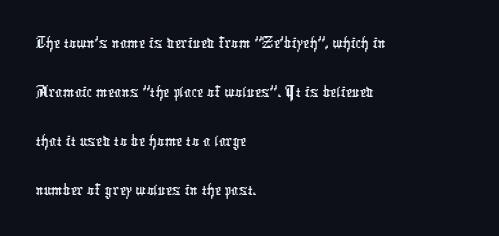
Character widths vary here, with narrow letters taking less room than wide ones. A clean baseline with only descenders dipping below it. A classic flush-left, rag-right setting is used for this passage. Note: no serifs on the glyphs.
